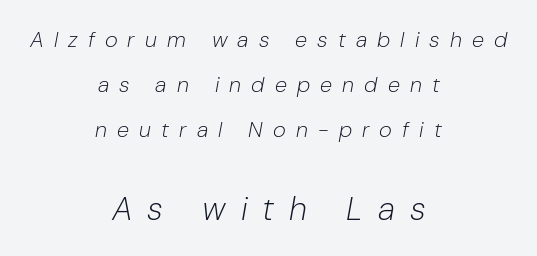
{"italic": "yes", "lean": "right", "slant_degrees": 10, "bold": "no", "weight": "light", "width": "normal", "stroke_contrast": "low", "x_height": "medium", "monospaced": "no", "underline": "no", "align": "center", "line_spacing": "loose", "line_spacing_ratio": 2.05, "letter_spacing": "wide", "letter_spacing_em": 0.46, "larger_block": "second", "size_ratio": 1.5, "glyph_px": 33}
